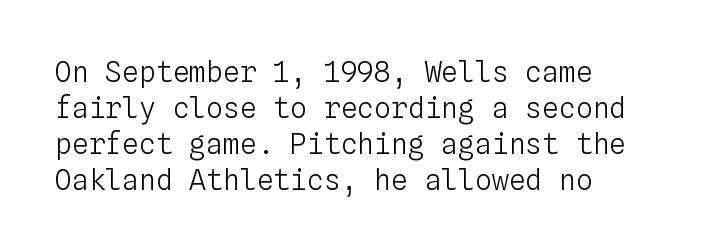
You could count columns in this text — the font is strictly monospaced. Each line starts at the same left margin while the right side varies. Between one letter and the next there's only the usual sliver of space. A light-to-regular cut is what we see here. Characters remain perfectly vertical along every line. Type without underlining.
